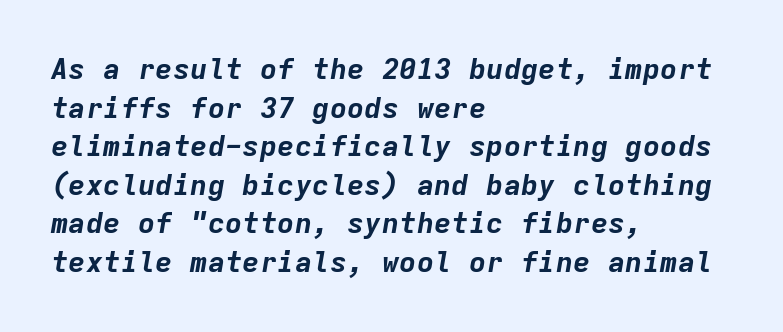
Q: Is the text bold? A: Yes.
Q: Is the text italic (slanted)? A: Yes, it leans right by about 9 degrees.
Q: Is the text underlined? A: No.
Q: How is the paragraph aligned? A: Left-aligned.
Q: Is the spacing between letters normal or unusually wide? A: Normal.
Q: Is the spacing between lines tight, normal or loose? A: Normal.
Q: Width (condensed, normal, or wide)? A: Normal.
Q: Stroke contrast? A: Low.
Q: x-height? A: Medium.
Q: Monospaced? A: Yes.
